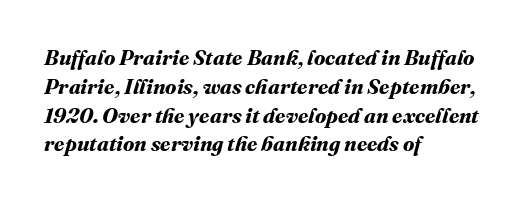
Q: Is the text bold? A: Yes.
Q: Is the text underlined? A: No.
Q: How is the paragraph aligned? A: Left-aligned.
Q: Is the spacing between letters normal or unusually wide? A: Normal.
Q: Is the spacing between lines tight, normal or loose? A: Normal.
